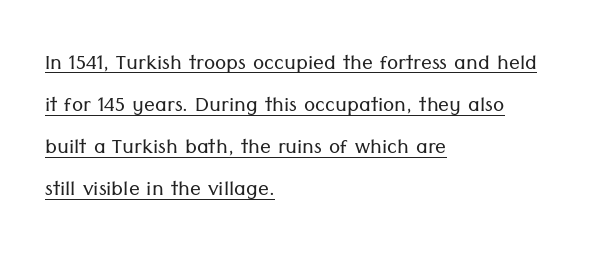
Q: Is the text bold? A: No.
Q: Is the text italic (slanted)? A: No, it is upright.
Q: Is the text underlined? A: Yes.
Q: How is the paragraph aligned? A: Left-aligned.
Q: Is the spacing between letters normal or unusually wide? A: Normal.
Q: Is the spacing between lines tight, normal or loose? A: Normal.
